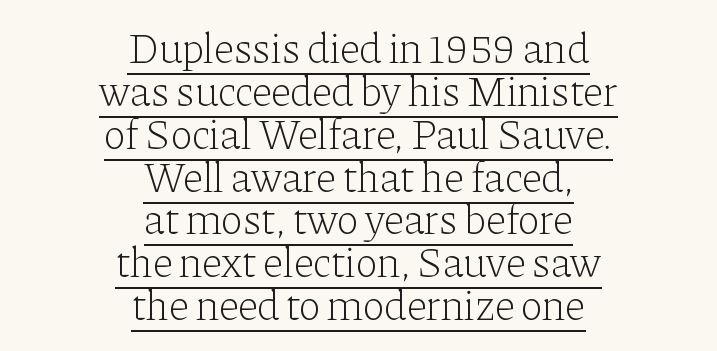
The image shows 42 px light serif type, upright; set centered, tight line spacing (1.02x), normal letter spacing, underlined; low stroke contrast and a medium x-height.
